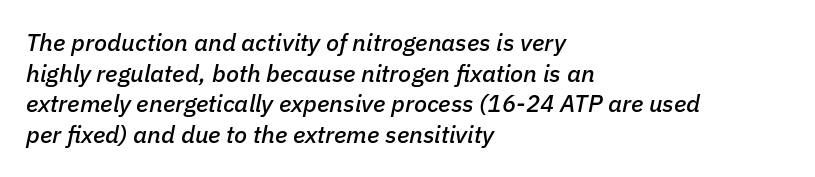
Tall strokes in this sample are angled rather than plumb. The ragged edge is on the right, which tells us the setting is flush left. These lines sit exactly where default settings would place them. Does extra space separate the letters? No, they use regular spacing. The words here are not underlined.
